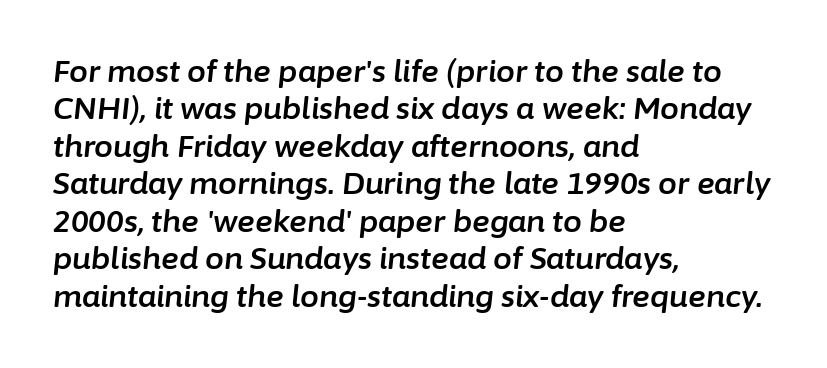
The image shows 30 px text type, italic (leaning right); set left-aligned, normal line spacing (1.25x), normal letter spacing, not underlined; low stroke contrast and a medium x-height.
